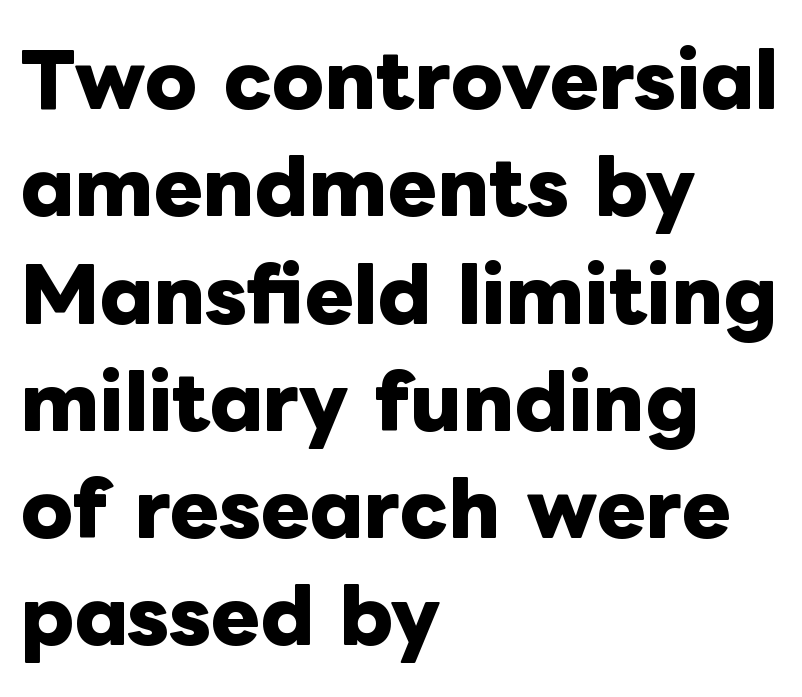
Proportional: the letters do not fall into vertical columns. Students, note that the glyphs here touch the page at normal intervals. Vertically, the passage feels balanced, rows spaced as you'd expect. Pretty heavy lettering here — definitely bold.
